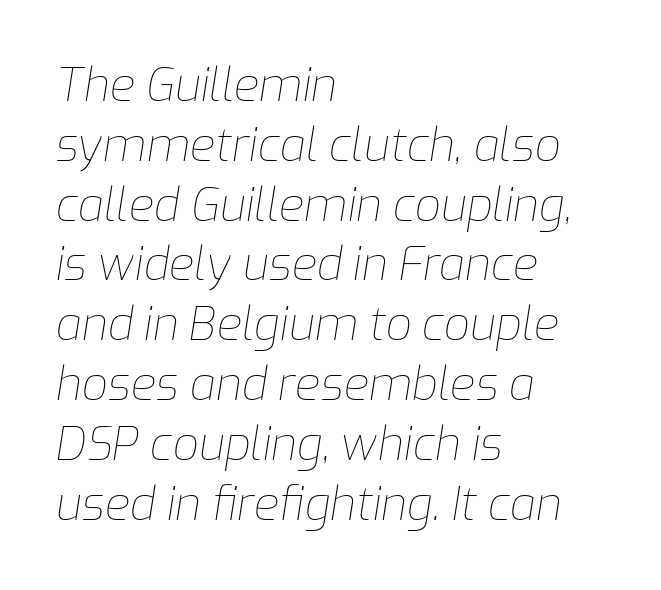
Quick note: italic. The strip under each line holds only bare page. Typeset ragged right — the left edge is the straight one. These lines sit exactly where default settings would place them. This sample has the flowing, uneven cadence of proportional lettering. The weight tops out at a normal text grade.
